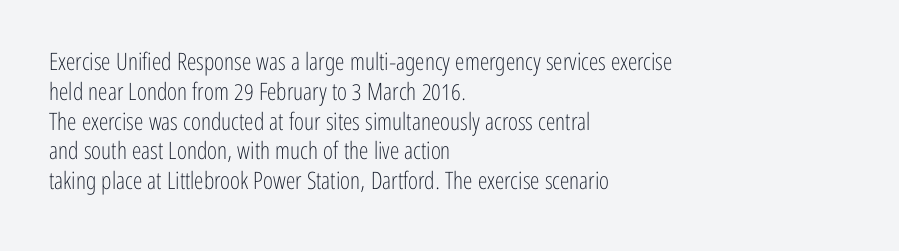
If you drew a line through each stem, it would be perfectly vertical. Tracking value appears to be zero — textbook default spacing. The rag falls on the right side of this text block. The face looks like a standard text weight, possibly lighter. The string is rendered with underlining switched off.
